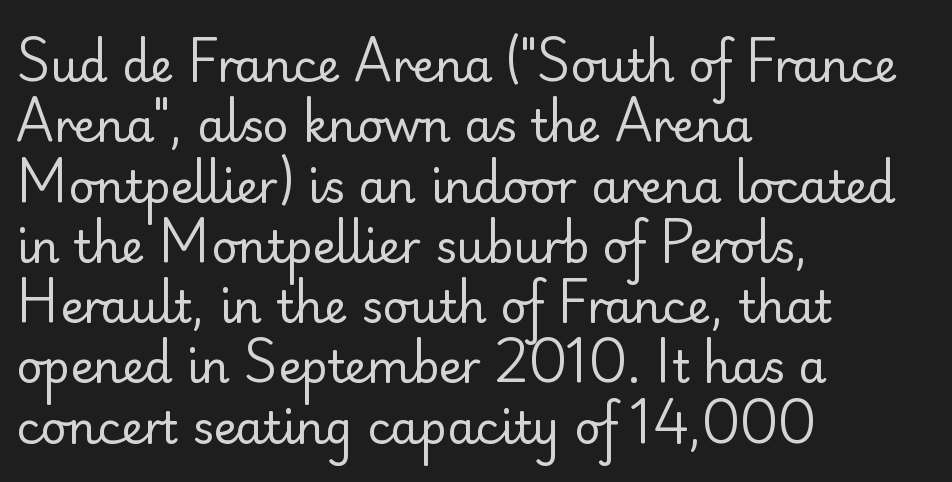
{"serif": "no", "italic": "no", "bold": "no", "weight": "regular", "width": "normal", "stroke_contrast": "low", "x_height": "small", "monospaced": "no", "underline": "no", "align": "left", "line_spacing": "normal", "line_spacing_ratio": 1.34, "letter_spacing": "normal", "letter_spacing_em": 0.0, "glyph_px": 45}
